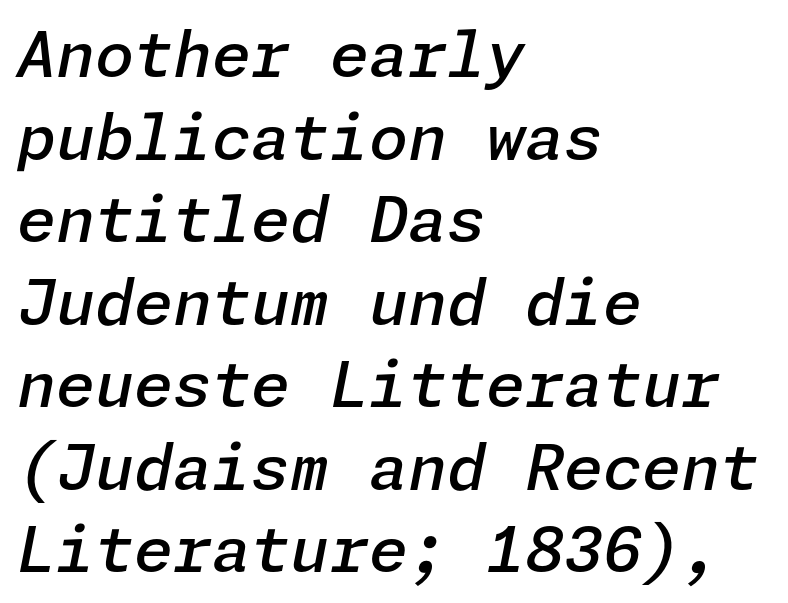
Is the block centered? No — it sits flush against the left margin. The lettering tilts uniformly, giving the passage an italic look. Inter-character spacing is left at the font's built-in metrics. The passage shown stacks its lines at a standard gap. Students, this is semibold: more ink than regular, less than bold. The strip under each line holds only bare page.
